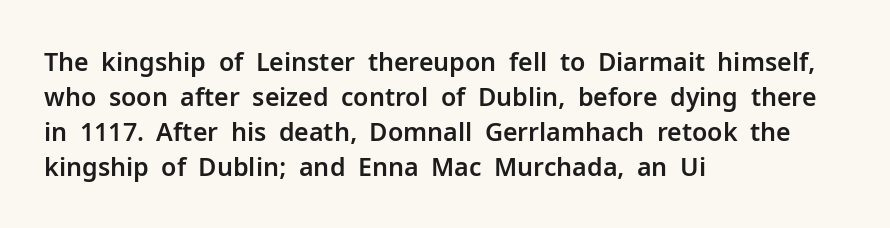
{"italic": "no", "underline": "no", "align": "left", "line_spacing": "normal", "line_spacing_ratio": 1.4, "letter_spacing": "normal", "letter_spacing_em": 0.0, "glyph_px": 25}
